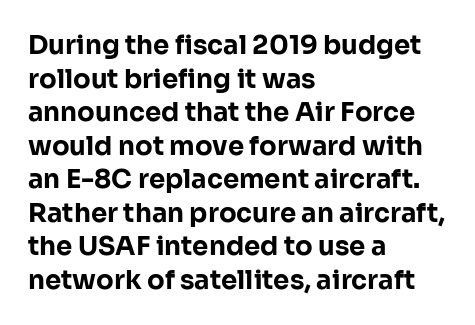
The image shows 26 px bold type, upright; set left-aligned, normal line spacing (1.29x), normal letter spacing, not underlined.
